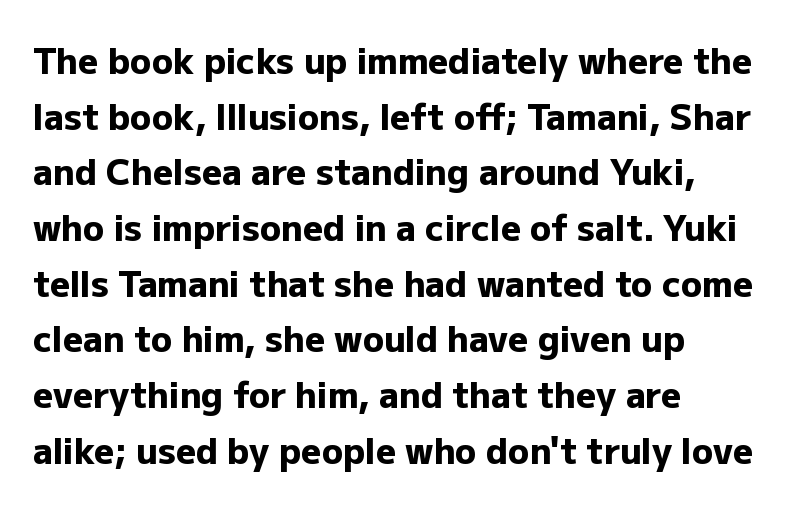
Varying glyph widths throughout — classic text-font behaviour. Rule under the text: the space is simply empty. Nothing sits at the stroke ends, so this counts as sans-serif. In terms of posture, this sample is upright.
